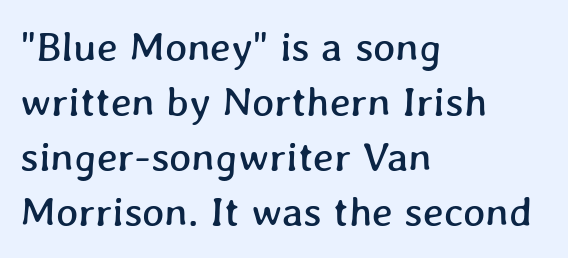
The image shows 42 px text type; set left-aligned, normal line spacing (1.31x), normal letter spacing, not underlined; low stroke contrast and a medium x-height.
